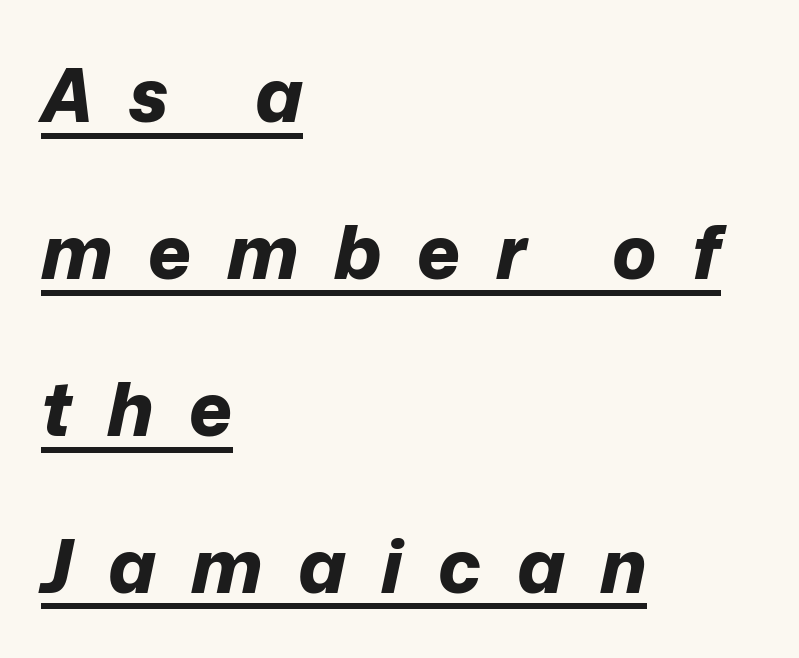
Q: Is the text bold? A: Yes.
Q: Is the text italic (slanted)? A: Yes, it leans right by about 12 degrees.
Q: Is the text underlined? A: Yes.
Q: How is the paragraph aligned? A: Left-aligned.
Q: Is the spacing between letters normal or unusually wide? A: Unusually wide.
Q: Is the spacing between lines tight, normal or loose? A: Loose.
Q: Width (condensed, normal, or wide)? A: Normal.
Q: Stroke contrast? A: Low.
Q: x-height? A: Medium.
Q: Monospaced? A: No.
